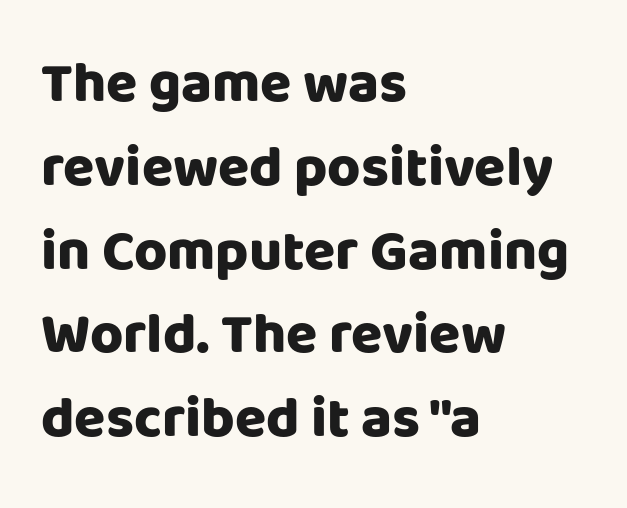
{"serif": "no", "italic": "no", "bold": "yes", "weight": "heavy", "width": "normal", "stroke_contrast": "low", "x_height": "large", "monospaced": "no", "underline": "no", "align": "left", "line_spacing": "normal", "line_spacing_ratio": 1.47, "letter_spacing": "normal", "letter_spacing_em": 0.0, "glyph_px": 57}
